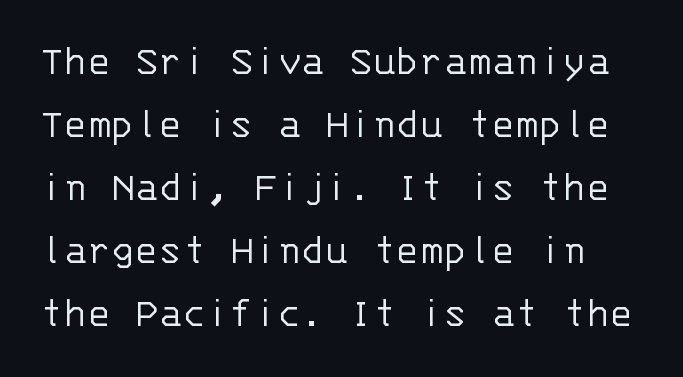
{"serif": "no", "italic": "no", "bold": "no", "weight": "light", "width": "normal", "stroke_contrast": "low", "x_height": "large", "monospaced": "yes", "underline": "no", "line_spacing": "normal", "line_spacing_ratio": 1.43, "letter_spacing": "normal", "letter_spacing_em": 0.0, "glyph_px": 44}
